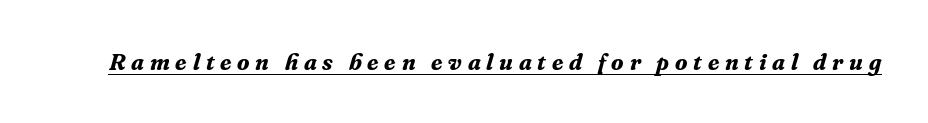
{"italic": "yes", "lean": "right", "slant_degrees": 16, "bold": "yes", "underline": "yes", "letter_spacing": "wide", "letter_spacing_em": 0.25, "glyph_px": 23}
